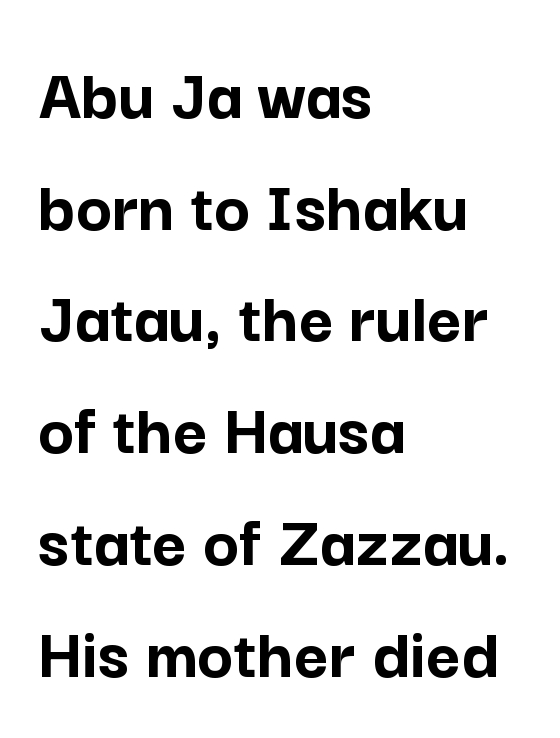
{"serif": "no", "italic": "no", "bold": "yes", "weight": "semibold", "width": "normal", "stroke_contrast": "low", "x_height": "medium", "monospaced": "no", "underline": "no", "align": "left", "line_spacing": "normal", "line_spacing_ratio": 1.49, "letter_spacing": "normal", "letter_spacing_em": 0.0, "glyph_px": 75}
